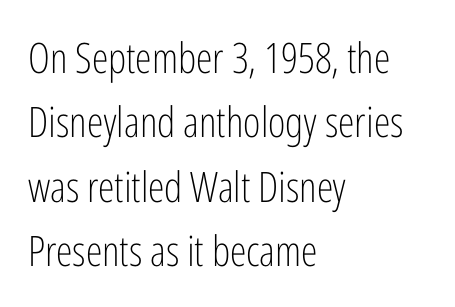
Q: Is the text bold? A: No.
Q: Is the text italic (slanted)? A: No, it is upright.
Q: Is the typeface a serif or a sans-serif typeface? A: Sans-serif.
Q: Is the text underlined? A: No.
Q: How is the paragraph aligned? A: Left-aligned.
Q: Is the spacing between letters normal or unusually wide? A: Normal.
Q: Is the spacing between lines tight, normal or loose? A: Normal.
Q: Width (condensed, normal, or wide)? A: Condensed.
Q: Stroke contrast? A: Low.
Q: x-height? A: Medium.
Q: Monospaced? A: No.
